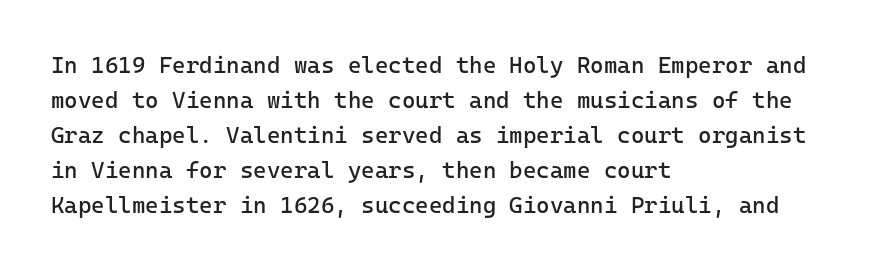
The image shows 23 px text type, upright; set left-aligned, normal line spacing (1.52x), normal letter spacing, not underlined.
